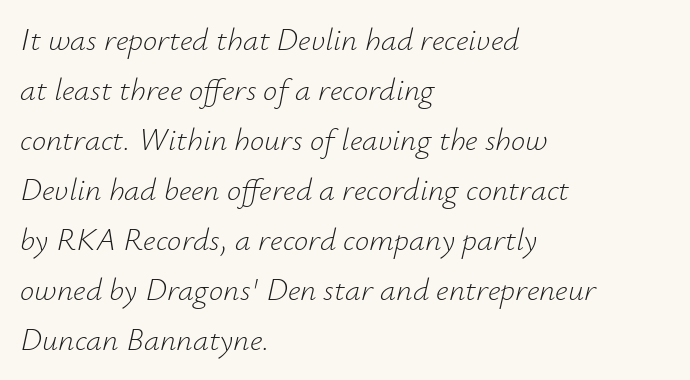
{"italic": "yes", "lean": "right", "slant_degrees": 12, "bold": "no", "weight": "light", "width": "normal", "stroke_contrast": "low", "x_height": "small", "monospaced": "no", "underline": "no", "align": "left", "line_spacing": "normal", "line_spacing_ratio": 1.56, "letter_spacing": "normal", "letter_spacing_em": 0.0, "glyph_px": 32}
